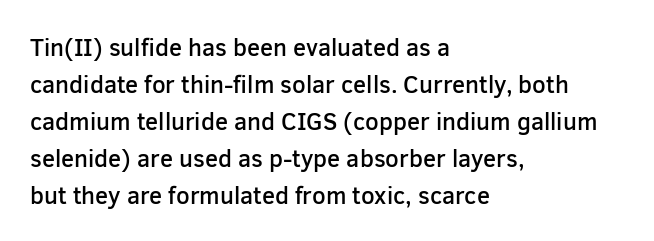
The image shows 24 px text type, upright; set left-aligned, normal line spacing (1.54x), normal letter spacing, not underlined.
